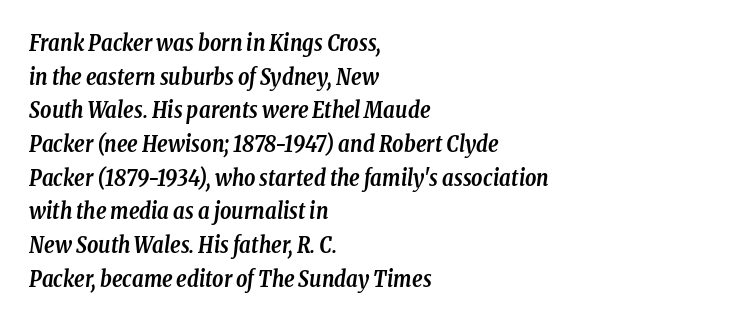
Observe the lean: these are italic letterforms. Honestly, there is no underline to notice here at all. The paragraph shown leans on its left margin. Caption: standard tracking, unaltered.
